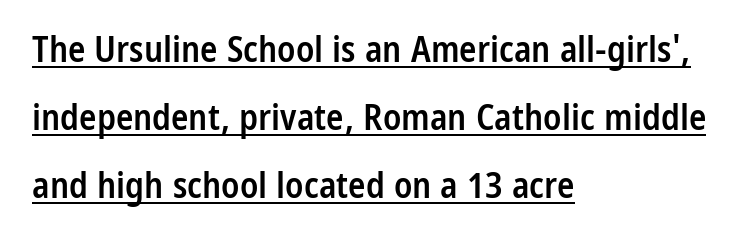
{"serif": "no", "italic": "no", "bold": "semi", "weight": "semibold", "width": "condensed", "stroke_contrast": "low", "x_height": "medium", "monospaced": "no", "underline": "yes", "align": "left", "line_spacing_ratio": 1.89, "letter_spacing": "normal", "letter_spacing_em": 0.0, "glyph_px": 36}
